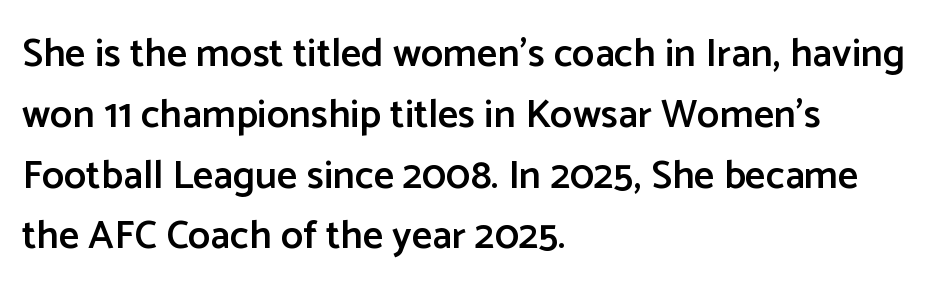
Q: Is the text bold? A: Semi-bold.
Q: Is the text italic (slanted)? A: No, it is upright.
Q: Is the typeface a serif or a sans-serif typeface? A: Sans-serif.
Q: Is the text underlined? A: No.
Q: How is the paragraph aligned? A: Left-aligned.
Q: Is the spacing between letters normal or unusually wide? A: Normal.
Q: Is the spacing between lines tight, normal or loose? A: Normal.
Q: Width (condensed, normal, or wide)? A: Normal.
Q: Stroke contrast? A: Low.
Q: x-height? A: Medium.
Q: Monospaced? A: No.
